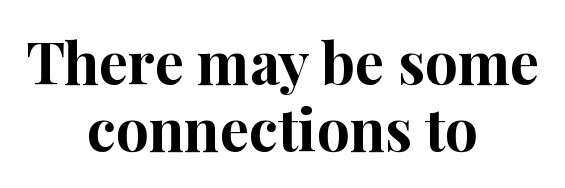
Q: Is the text bold? A: Yes.
Q: Is the text italic (slanted)? A: No, it is upright.
Q: Is the typeface a serif or a sans-serif typeface? A: Serif.
Q: Is the text underlined? A: No.
Q: How is the paragraph aligned? A: Centered.
Q: Is the spacing between letters normal or unusually wide? A: Normal.
Q: Width (condensed, normal, or wide)? A: Normal.
Q: Stroke contrast? A: High.
Q: x-height? A: Medium.
Q: Monospaced? A: No.
